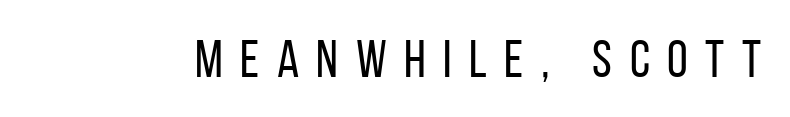
Q: Is the text bold? A: No.
Q: Is the text italic (slanted)? A: No, it is upright.
Q: Is the typeface a serif or a sans-serif typeface? A: Sans-serif.
Q: Is the text underlined? A: No.
Q: Is the spacing between letters normal or unusually wide? A: Unusually wide.
Q: Width (condensed, normal, or wide)? A: Condensed.
Q: Stroke contrast? A: Low.
Q: x-height? A: Large.
Q: Monospaced? A: No.
